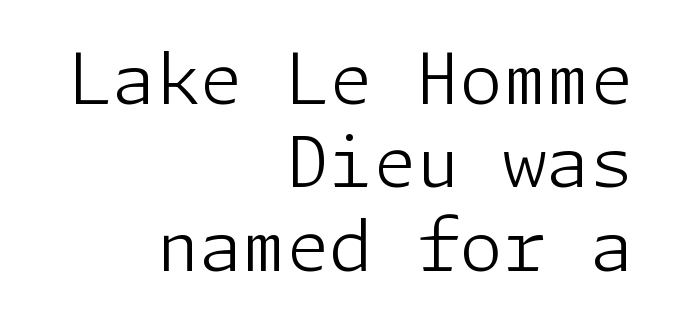
Q: Is the text bold? A: No.
Q: Is the text italic (slanted)? A: No, it is upright.
Q: Is the typeface a serif or a sans-serif typeface? A: Sans-serif.
Q: Is the text underlined? A: No.
Q: How is the paragraph aligned? A: Right-aligned.
Q: Is the spacing between letters normal or unusually wide? A: Normal.
Q: Width (condensed, normal, or wide)? A: Normal.
Q: Stroke contrast? A: Low.
Q: x-height? A: Medium.
